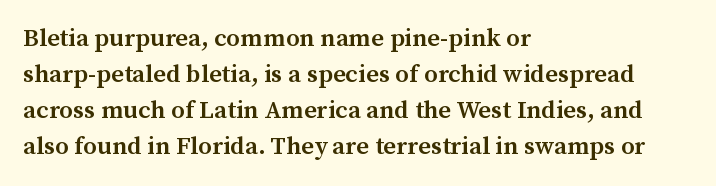
The image shows 25 px text type, upright; set left-aligned, normal line spacing (1.44x), normal letter spacing, not underlined.
